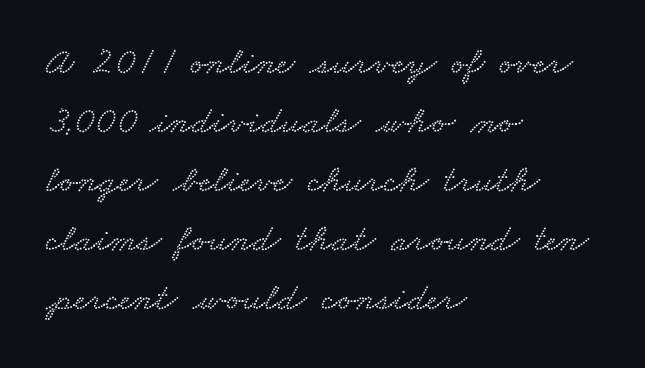
The letters sit at their default tracking, neither squeezed nor spread. The lines in this sample share a left origin and differ only in where they stop. Successive baselines arrive at the customary interval. You could not count columns in this text — the font is proportionally spaced.
